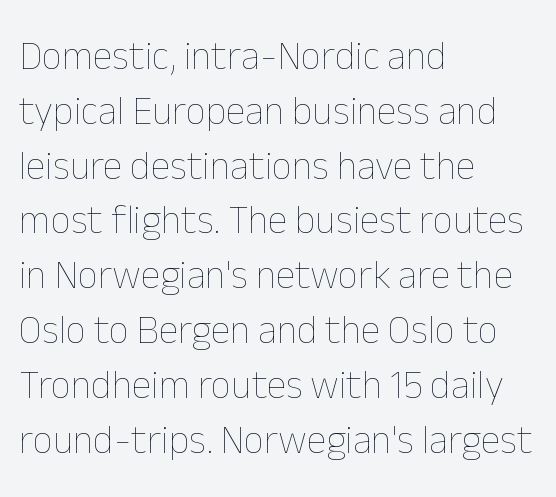
Q: Is the text bold? A: No.
Q: Is the text italic (slanted)? A: No, it is upright.
Q: Is the text underlined? A: No.
Q: How is the paragraph aligned? A: Left-aligned.
Q: Is the spacing between letters normal or unusually wide? A: Normal.
Q: Is the spacing between lines tight, normal or loose? A: Normal.
Q: Width (condensed, normal, or wide)? A: Normal.
Q: Stroke contrast? A: Low.
Q: x-height? A: Medium.
Q: Monospaced? A: No.
